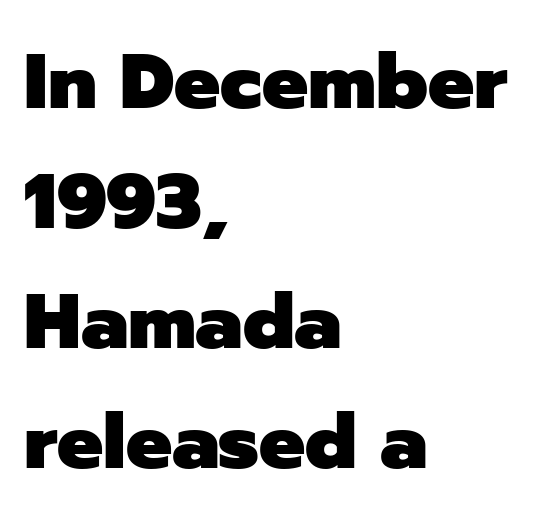
Q: Is the text bold? A: Yes.
Q: Is the text italic (slanted)? A: No, it is upright.
Q: Is the typeface a serif or a sans-serif typeface? A: Sans-serif.
Q: Is the text underlined? A: No.
Q: How is the paragraph aligned? A: Left-aligned.
Q: Is the spacing between letters normal or unusually wide? A: Normal.
Q: Is the spacing between lines tight, normal or loose? A: Normal.
Q: Width (condensed, normal, or wide)? A: Normal.
Q: Stroke contrast? A: Low.
Q: x-height? A: Medium.
Q: Monospaced? A: No.
